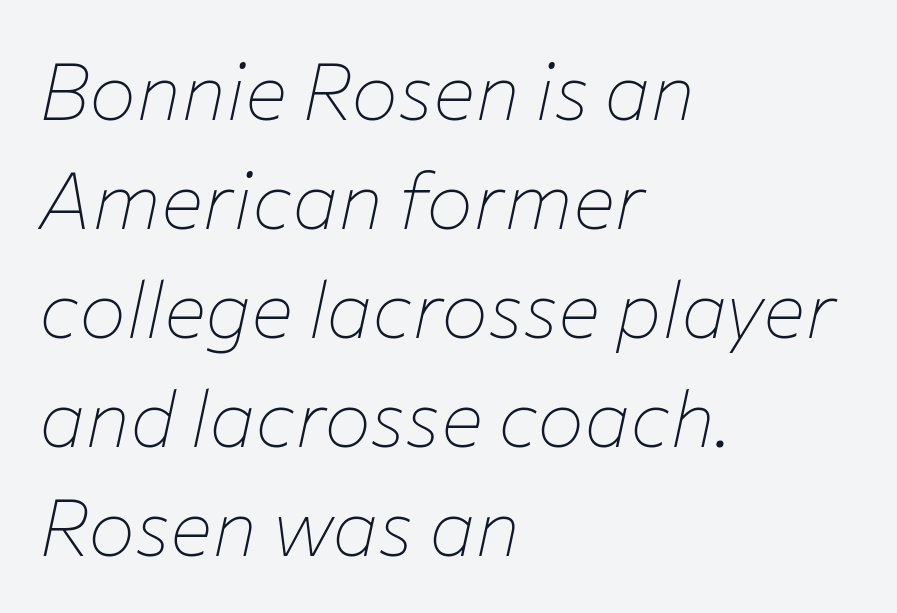
Unbolded letterforms with no extra heft. If you measured baseline to baseline, you'd find a middling distance. Every character sits at an angle, as italics do. No extra tracking has been applied to these lines.
